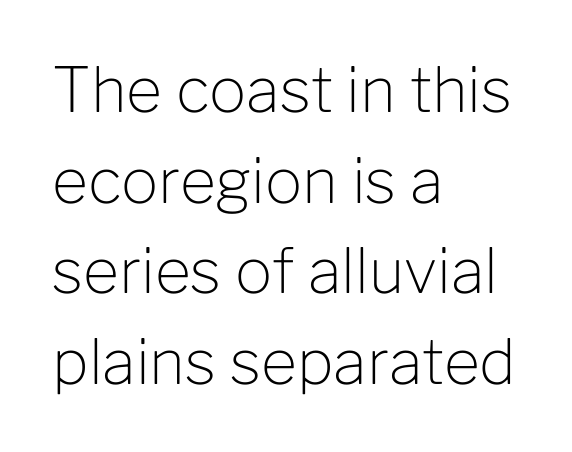
Q: Is the text bold? A: No.
Q: Is the text italic (slanted)? A: No, it is upright.
Q: Is the typeface a serif or a sans-serif typeface? A: Sans-serif.
Q: Is the text underlined? A: No.
Q: How is the paragraph aligned? A: Left-aligned.
Q: Is the spacing between letters normal or unusually wide? A: Normal.
Q: Is the spacing between lines tight, normal or loose? A: Normal.
Q: Width (condensed, normal, or wide)? A: Normal.
Q: Stroke contrast? A: Low.
Q: x-height? A: Medium.
Q: Monospaced? A: No.
